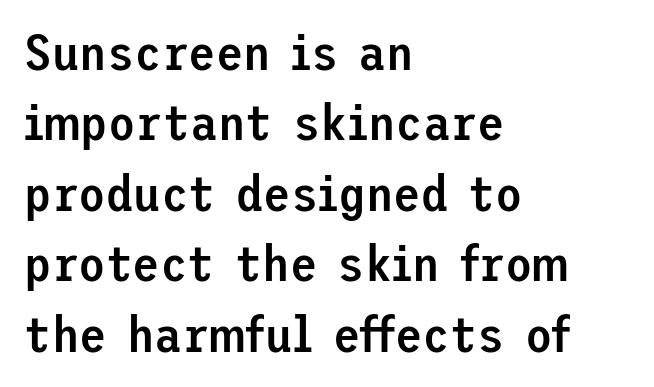
The passage shown has conventional tracking throughout. These lines carry some extra weight — a demibold, not a full bold. I'd call this a sans setting — the letters go barefoot. Italic: no, the glyphs are upright roman. The foot of each line stays bare and open. Layout note: lines flush left.
